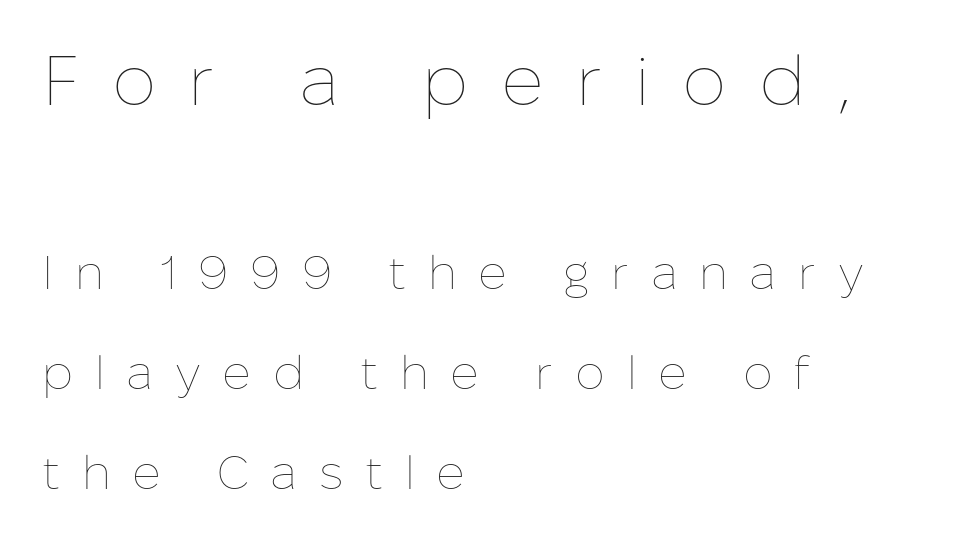
{"italic": "no", "bold": "no", "weight": "thin", "width": "normal", "stroke_contrast": "low", "x_height": "medium", "monospaced": "no", "underline": "no", "align": "left", "line_spacing": "loose", "line_spacing_ratio": 2.12, "letter_spacing": "wide", "letter_spacing_em": 0.46, "larger_block": "first", "size_ratio": 1.49, "glyph_px": 70}
